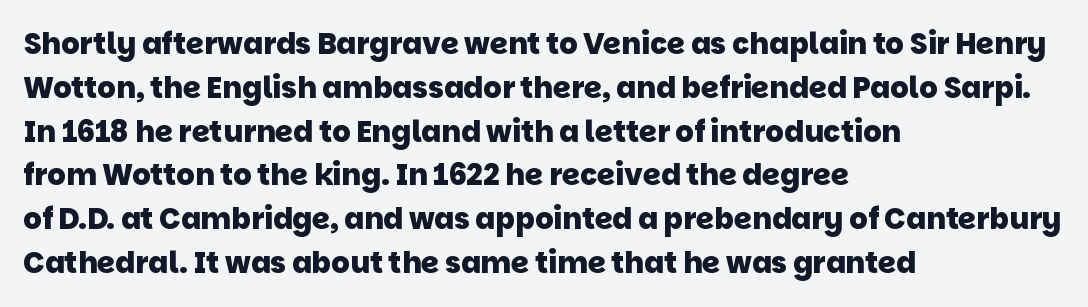
The image shows 29 px heavy sans-serif type; set left-aligned, normal line spacing (1.51x), normal letter spacing, not underlined; low stroke contrast and a large x-height.
